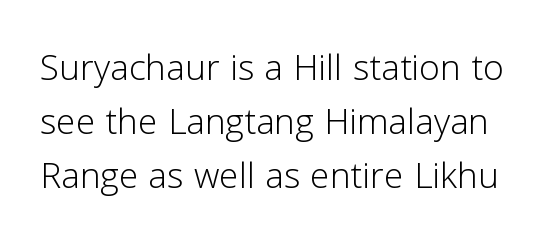
This rendering employs a face without finishing strokes, i.e., a sans-serif. Quick note: interline space is minimal. The line texture is even and compact thanks to regular tracking. The characters are drawn with everyday or finer stroke widths. The lettering stays uniformly vertical, giving the passage a roman look.
